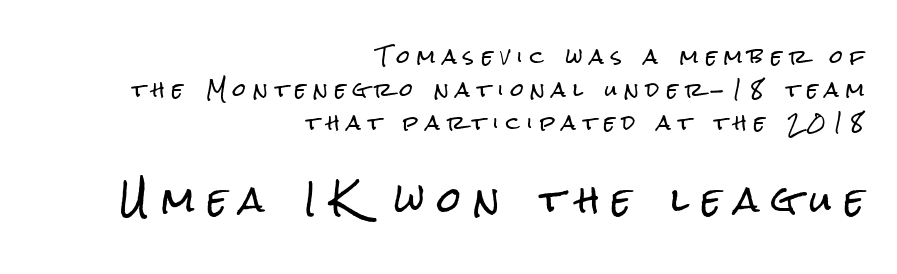
Reading top to bottom, the characters get bigger at the block break. These lines have a slow, spaced-out rhythm from letter to letter. Clear beneath every line of the passage. The designer went with a sans here, leaving each stem footless.
